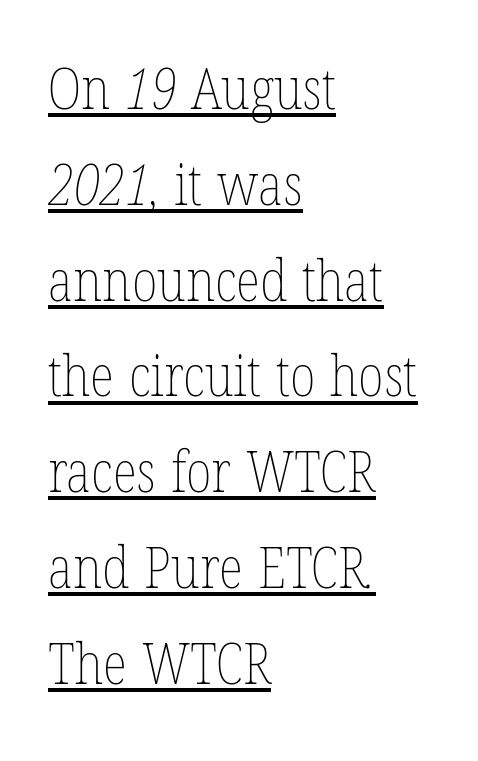
{"bold": "no", "weight": "thin", "width": "condensed", "stroke_contrast": "low", "x_height": "medium", "monospaced": "no", "underline": "yes", "align": "left", "line_spacing": "normal", "line_spacing_ratio": 1.68, "letter_spacing": "normal", "letter_spacing_em": 0.0, "glyph_px": 57}
